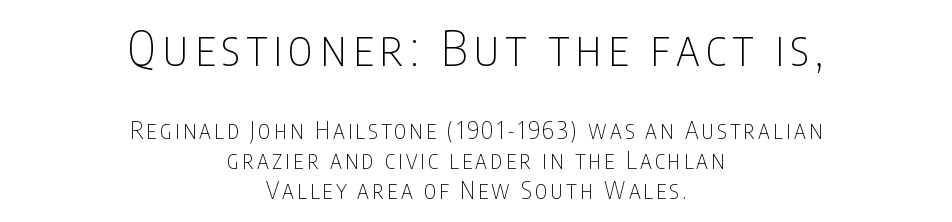
{"serif": "no", "italic": "no", "bold": "no", "weight": "thin", "width": "condensed", "stroke_contrast": "low", "x_height": "large", "monospaced": "no", "underline": "no", "align": "center", "line_spacing": "normal", "line_spacing_ratio": 1.25, "larger_block": "first", "size_ratio": 2.0, "glyph_px": 48}
